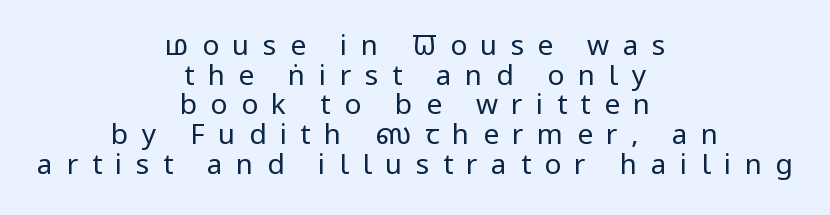
The image shows 28 px regular-weight, condensed sans-serif type, upright; set centered, tight line spacing (1.06x), unusually wide letter spacing (+0.48 em), not underlined; low stroke contrast and a large x-height.
